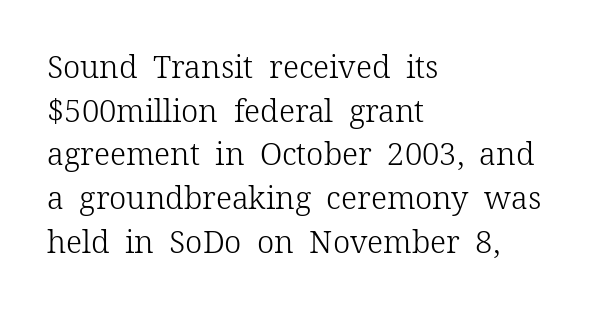
{"serif": "yes", "italic": "no", "bold": "no", "weight": "light", "width": "normal", "stroke_contrast": "low", "x_height": "medium", "monospaced": "no", "underline": "no", "align": "left", "line_spacing": "normal", "line_spacing_ratio": 1.41, "letter_spacing": "normal", "letter_spacing_em": 0.0, "glyph_px": 31}
